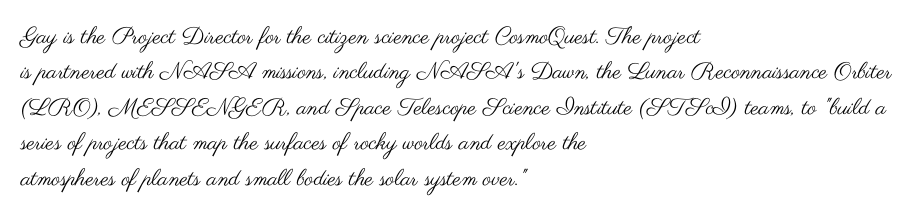
The image shows 23 px text type; set left-aligned, normal line spacing (1.54x), normal letter spacing, not underlined.
